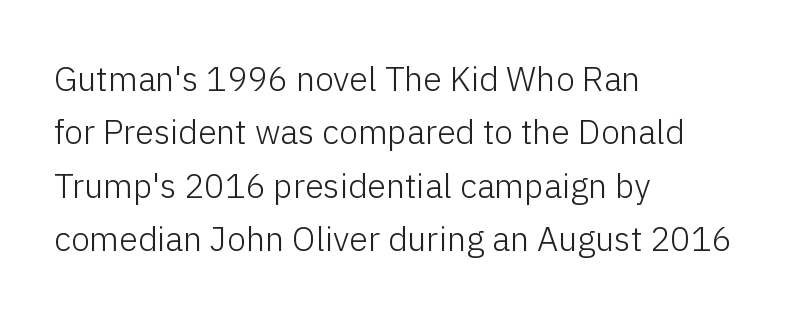
The image shows 34 px light sans-serif type, upright; set left-aligned, normal line spacing (1.57x), normal letter spacing, not underlined; low stroke contrast and a medium x-height.
